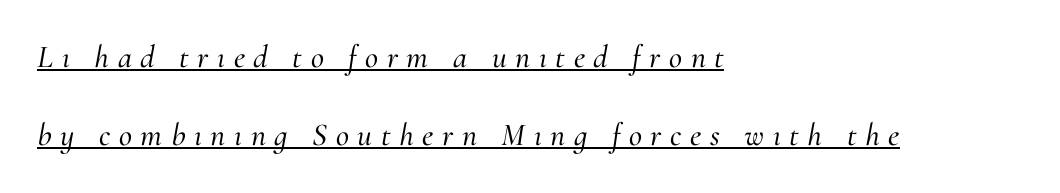
Q: Is the text italic (slanted)? A: Yes, it leans right by about 10 degrees.
Q: Is the typeface a serif or a sans-serif typeface? A: Serif.
Q: Is the text underlined? A: Yes.
Q: How is the paragraph aligned? A: Left-aligned.
Q: Is the spacing between letters normal or unusually wide? A: Unusually wide.
Q: Is the spacing between lines tight, normal or loose? A: Loose.
Q: Width (condensed, normal, or wide)? A: Normal.
Q: Stroke contrast? A: Medium.
Q: x-height? A: Small.
Q: Monospaced? A: No.
